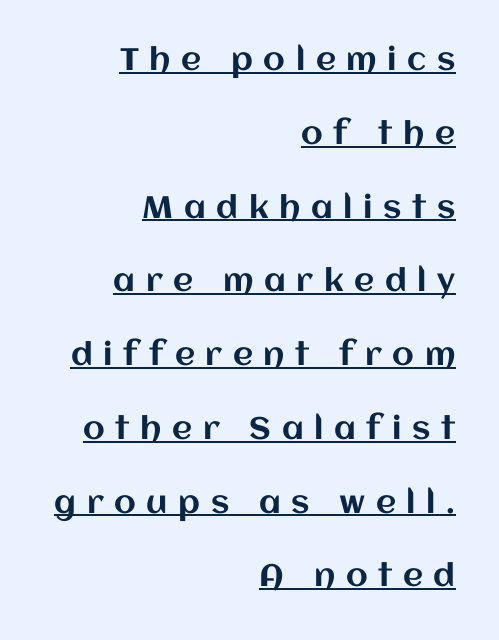
{"italic": "no", "width": "normal", "stroke_contrast": "medium", "x_height": "large", "monospaced": "no", "underline": "yes", "align": "right", "line_spacing": "loose", "line_spacing_ratio": 2.38, "letter_spacing": "wide", "letter_spacing_em": 0.34, "glyph_px": 31}
